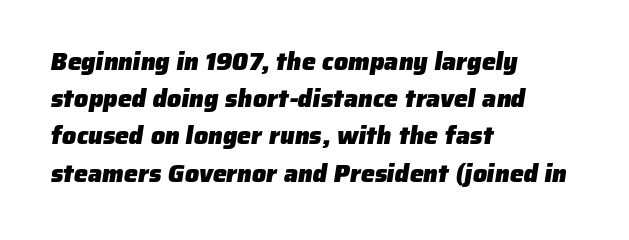
Weight: bold. Layout note: lines flush left. Summary of vertical rhythm: regular, with standard interline spacing. Plain, unruled lines of type. In terms of letterspacing, this is plain default setting.
